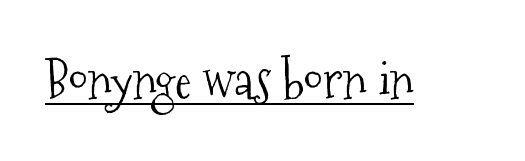
Q: Is the text bold? A: No.
Q: Is the text italic (slanted)? A: No, it is upright.
Q: Is the typeface a serif or a sans-serif typeface? A: Serif.
Q: Is the text underlined? A: Yes.
Q: Is the spacing between letters normal or unusually wide? A: Normal.
Q: Width (condensed, normal, or wide)? A: Condensed.
Q: Stroke contrast? A: Medium.
Q: x-height? A: Medium.
Q: Monospaced? A: No.
